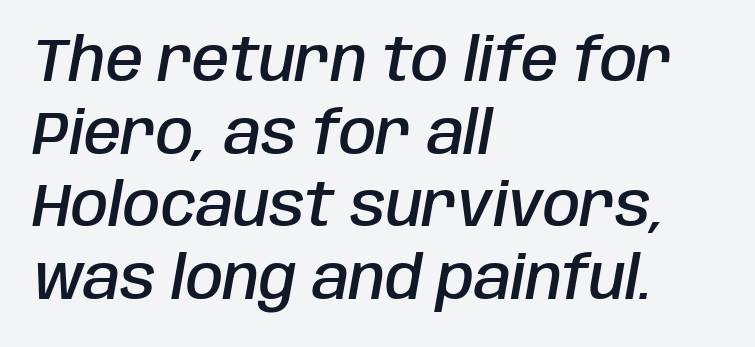
The image shows 60 px semibold, condensed type, italic (leaning right); set left-aligned, line spacing 1.21x, normal letter spacing, not underlined; low stroke contrast and a large x-height.
